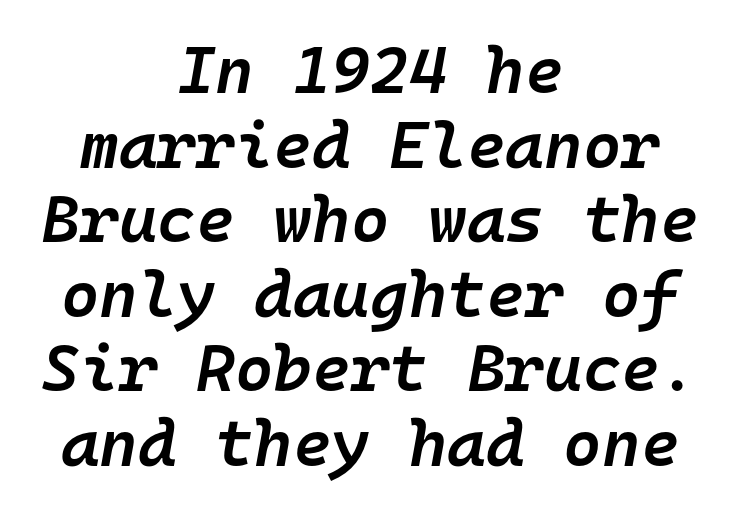
The string is rendered with underlining switched off. A fair bit of extra ink — the face is semibold, not bold. Each new line begins almost immediately beneath the previous one. A typesetter would call this monospace, since all characters share one set width. The letters are slanted; this is an italic face.
